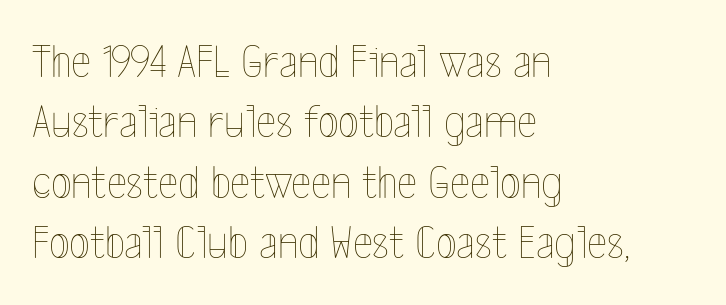
{"italic": "no", "bold": "no", "weight": "thin", "width": "condensed", "x_height": "medium", "monospaced": "no", "underline": "no", "align": "left", "line_spacing": "normal", "line_spacing_ratio": 1.26, "letter_spacing": "normal", "letter_spacing_em": 0.0, "glyph_px": 48}
